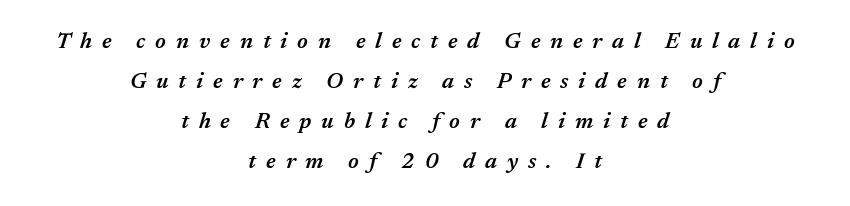
The image shows 22 px text type, italic (leaning right); set centered, line spacing 1.82x, unusually wide letter spacing (+0.45 em), not underlined.
